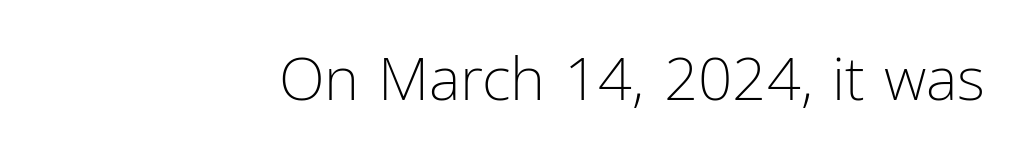
Q: Is the text bold? A: No.
Q: Is the text italic (slanted)? A: No, it is upright.
Q: Is the typeface a serif or a sans-serif typeface? A: Sans-serif.
Q: Is the text underlined? A: No.
Q: How is the paragraph aligned? A: Right-aligned.
Q: Is the spacing between letters normal or unusually wide? A: Normal.
Q: Width (condensed, normal, or wide)? A: Condensed.
Q: Stroke contrast? A: Low.
Q: x-height? A: Medium.
Q: Monospaced? A: No.
